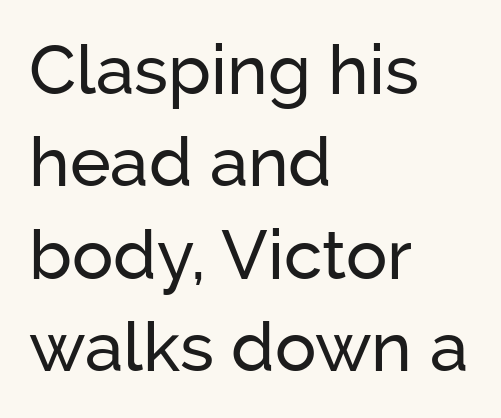
{"serif": "no", "italic": "no", "width": "normal", "stroke_contrast": "low", "x_height": "medium", "monospaced": "no", "underline": "no", "align": "left", "line_spacing": "normal", "line_spacing_ratio": 1.34, "letter_spacing": "normal", "letter_spacing_em": 0.0, "glyph_px": 69}
